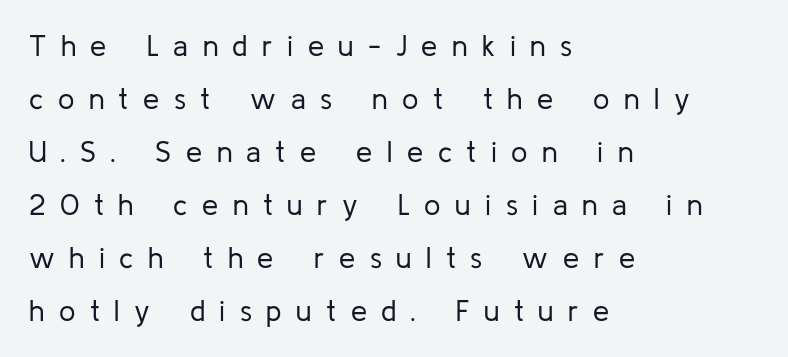
No heavy texture on the line: the type isn't bold. Casual observation: everything's shoved over to the left. Underlining? Definitely not there. The typography opts for an upright posture over an oblique one.
